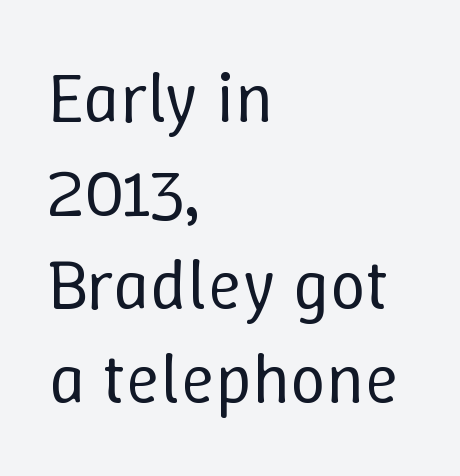
{"italic": "no", "bold": "no", "weight": "regular", "width": "normal", "stroke_contrast": "low", "x_height": "medium", "monospaced": "no", "underline": "no", "align": "left", "line_spacing": "normal", "line_spacing_ratio": 1.32, "letter_spacing": "normal", "letter_spacing_em": 0.0, "glyph_px": 71}
